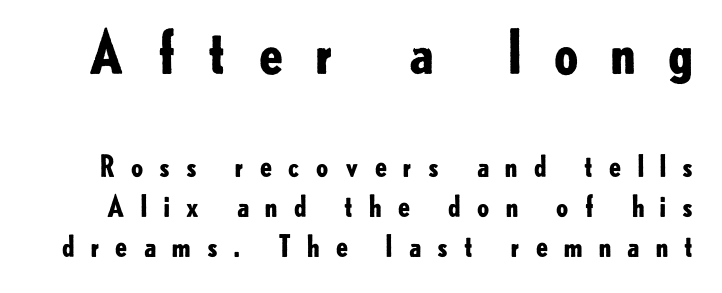
{"serif": "no", "italic": "no", "bold": "yes", "weight": "bold", "width": "normal", "stroke_contrast": "low", "x_height": "small", "monospaced": "no", "underline": "no", "line_spacing": "normal", "line_spacing_ratio": 1.38, "letter_spacing": "wide", "letter_spacing_em": 0.5, "larger_block": "first", "size_ratio": 2.0, "glyph_px": 58}
